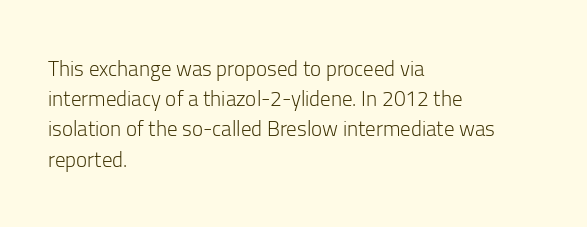
Q: Is the text bold? A: No.
Q: Is the text italic (slanted)? A: No, it is upright.
Q: Is the text underlined? A: No.
Q: How is the paragraph aligned? A: Left-aligned.
Q: Is the spacing between letters normal or unusually wide? A: Normal.
Q: Is the spacing between lines tight, normal or loose? A: Normal.
